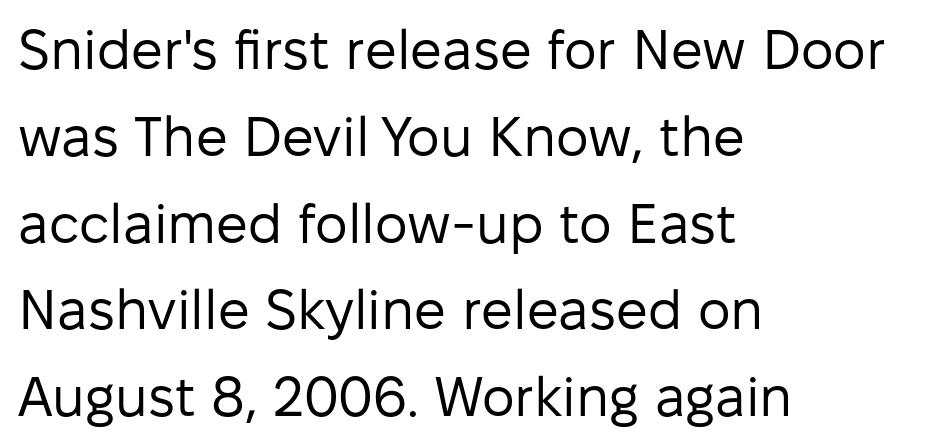
Q: Is the text bold? A: No.
Q: Is the text italic (slanted)? A: No, it is upright.
Q: Is the typeface a serif or a sans-serif typeface? A: Sans-serif.
Q: Is the text underlined? A: No.
Q: How is the paragraph aligned? A: Left-aligned.
Q: Is the spacing between letters normal or unusually wide? A: Normal.
Q: Is the spacing between lines tight, normal or loose? A: Normal.
Q: Width (condensed, normal, or wide)? A: Normal.
Q: Stroke contrast? A: Low.
Q: x-height? A: Medium.
Q: Monospaced? A: No.
